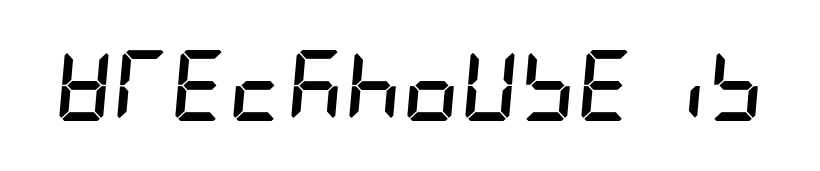
Q: Is the text bold? A: Yes.
Q: Is the text italic (slanted)? A: Yes, it leans right by about 5 degrees.
Q: Is the text underlined? A: No.
Q: Is the spacing between letters normal or unusually wide? A: Normal.
Q: Width (condensed, normal, or wide)? A: Condensed.
Q: Stroke contrast? A: Low.
Q: x-height? A: Large.
